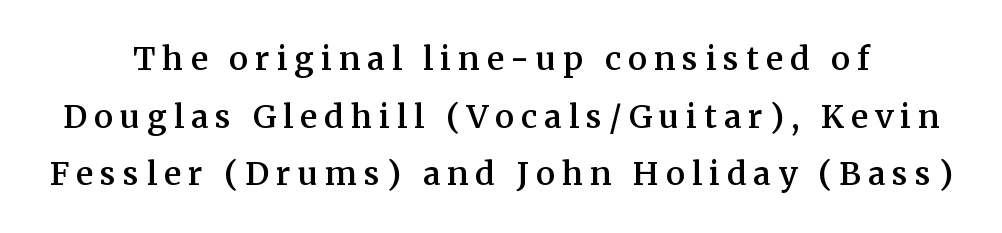
{"serif": "yes", "italic": "no", "bold": "semi", "weight": "semibold", "width": "normal", "stroke_contrast": "medium", "x_height": "medium", "monospaced": "no", "underline": "no", "line_spacing_ratio": 1.8, "letter_spacing": "wide", "letter_spacing_em": 0.22, "glyph_px": 32}
